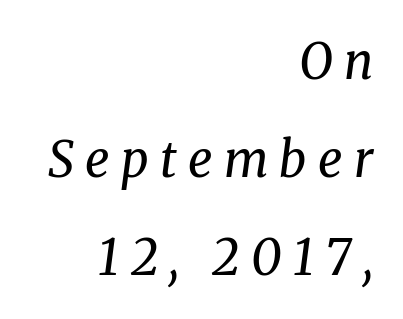
{"serif": "yes", "italic": "yes", "lean": "right", "slant_degrees": 8, "bold": "no", "weight": "regular", "width": "normal", "stroke_contrast": "medium", "x_height": "medium", "monospaced": "no", "underline": "no", "align": "right", "line_spacing": "loose", "line_spacing_ratio": 2.0, "letter_spacing": "wide", "letter_spacing_em": 0.23, "glyph_px": 49}
